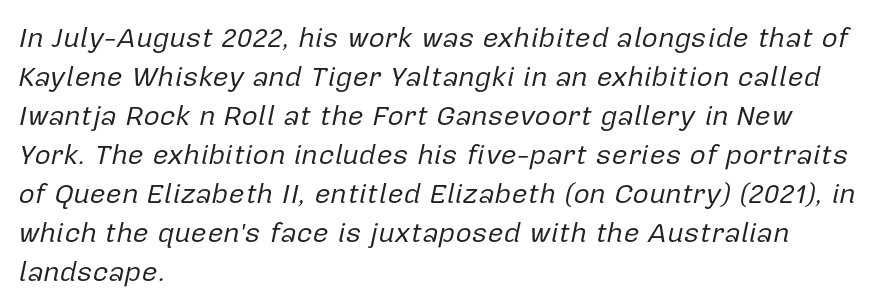
The image shows 28 px regular-weight type, italic (leaning right); set left-aligned, normal line spacing (1.39x), normal letter spacing, not underlined; low stroke contrast and a medium x-height.
